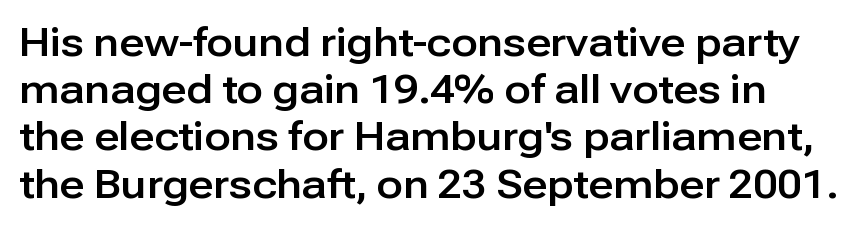
{"serif": "no", "italic": "no", "width": "normal", "stroke_contrast": "low", "x_height": "medium", "monospaced": "no", "underline": "no", "line_spacing_ratio": 1.21, "letter_spacing": "normal", "letter_spacing_em": 0.0, "glyph_px": 39}
